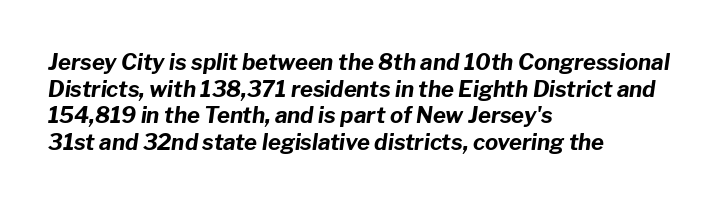
Q: Is the text bold? A: Yes.
Q: Is the text italic (slanted)? A: Yes, it leans right by about 8 degrees.
Q: Is the text underlined? A: No.
Q: How is the paragraph aligned? A: Left-aligned.
Q: Is the spacing between letters normal or unusually wide? A: Normal.
